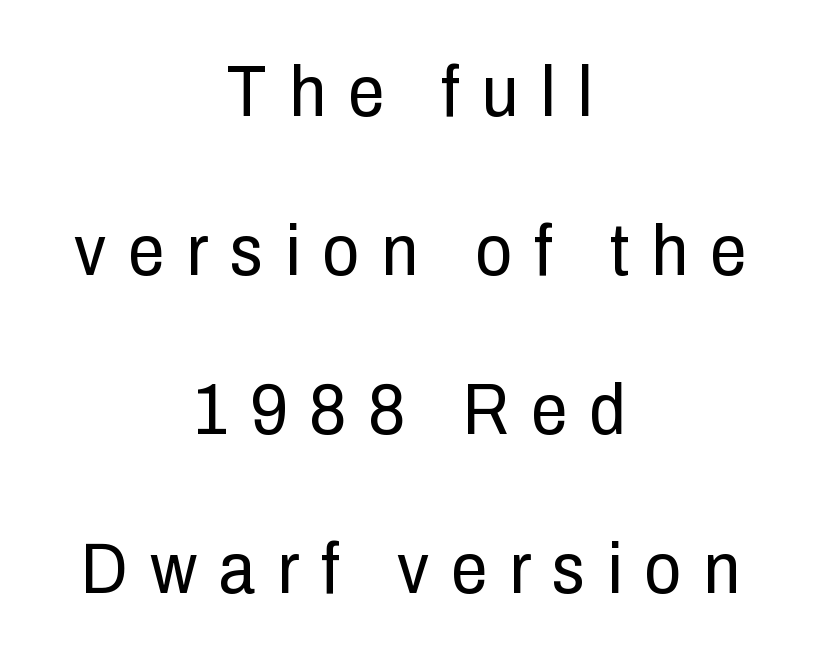
Nothing sits at the stroke ends, so this counts as sans-serif. The letters advance in unequal steps, a hallmark of proportional type. In terms of letterspacing, this is a distinctly airy, spread setting. Rendered with straight, roman letterforms. Quick note: interline space is abundant. The whitespace from short lines is split evenly between both sides.
